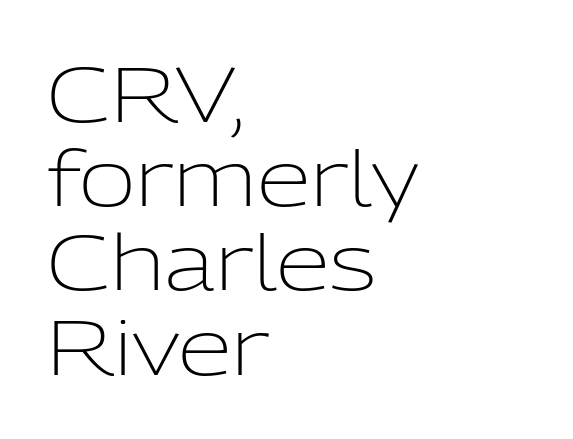
Q: Is the text bold? A: No.
Q: Is the text italic (slanted)? A: No, it is upright.
Q: Is the typeface a serif or a sans-serif typeface? A: Sans-serif.
Q: Is the text underlined? A: No.
Q: How is the paragraph aligned? A: Left-aligned.
Q: Is the spacing between letters normal or unusually wide? A: Normal.
Q: Is the spacing between lines tight, normal or loose? A: Tight.
Q: Width (condensed, normal, or wide)? A: Normal.
Q: Stroke contrast? A: Low.
Q: x-height? A: Medium.
Q: Monospaced? A: No.
